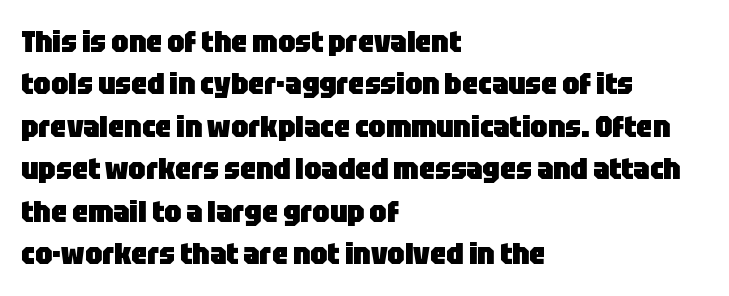
The image shows 31 px heavy, condensed sans-serif type, upright; set left-aligned, normal line spacing (1.37x), normal letter spacing, not underlined; low stroke contrast and a large x-height.
